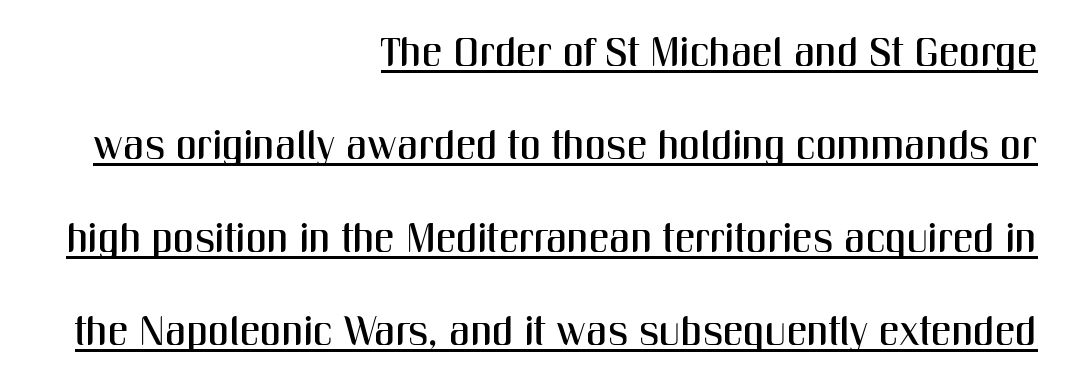
{"serif": "no", "italic": "no", "width": "condensed", "stroke_contrast": "medium", "x_height": "medium", "monospaced": "no", "underline": "yes", "align": "right", "line_spacing": "loose", "line_spacing_ratio": 2.27, "letter_spacing": "normal", "letter_spacing_em": 0.0, "glyph_px": 41}
